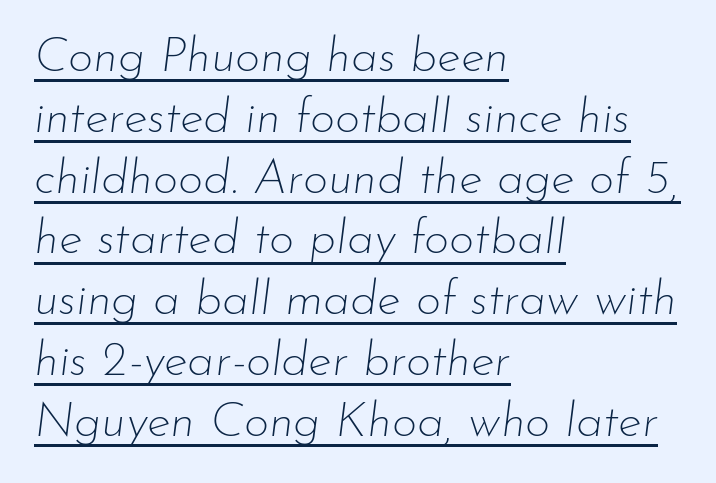
Q: Is the text bold? A: No.
Q: Is the text italic (slanted)? A: Yes, it leans right by about 7 degrees.
Q: Is the text underlined? A: Yes.
Q: How is the paragraph aligned? A: Left-aligned.
Q: Is the spacing between letters normal or unusually wide? A: Normal.
Q: Width (condensed, normal, or wide)? A: Normal.
Q: Stroke contrast? A: Low.
Q: x-height? A: Small.
Q: Monospaced? A: No.
